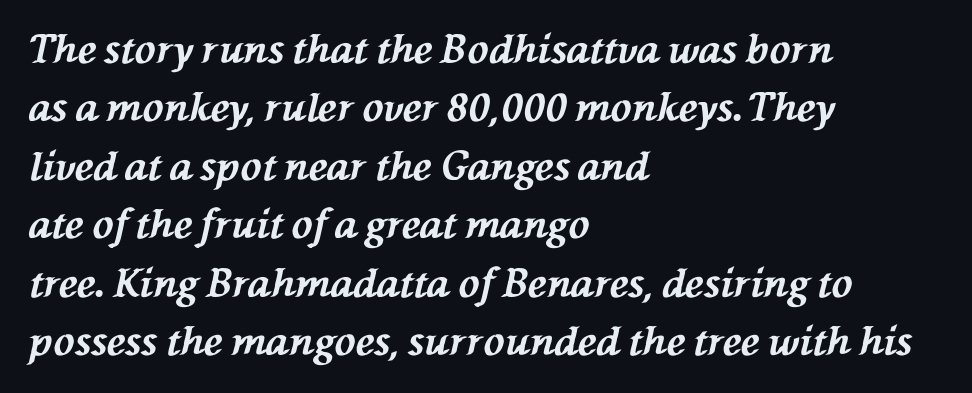
Q: Is the text bold? A: Yes.
Q: Is the text italic (slanted)? A: Yes, it leans left by about 76 degrees.
Q: Is the text underlined? A: No.
Q: How is the paragraph aligned? A: Left-aligned.
Q: Is the spacing between letters normal or unusually wide? A: Normal.
Q: Is the spacing between lines tight, normal or loose? A: Normal.
Q: Width (condensed, normal, or wide)? A: Normal.
Q: Stroke contrast? A: Medium.
Q: x-height? A: Medium.
Q: Monospaced? A: No.
